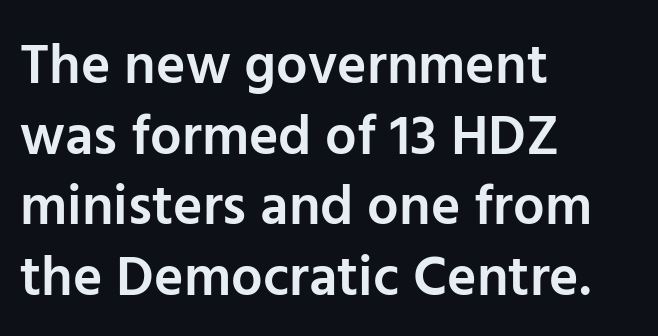
{"serif": "no", "italic": "no", "bold": "semi", "weight": "semibold", "width": "normal", "stroke_contrast": "low", "x_height": "medium", "monospaced": "no", "underline": "no", "align": "left", "line_spacing": "normal", "line_spacing_ratio": 1.26, "letter_spacing": "normal", "letter_spacing_em": 0.0, "glyph_px": 56}
